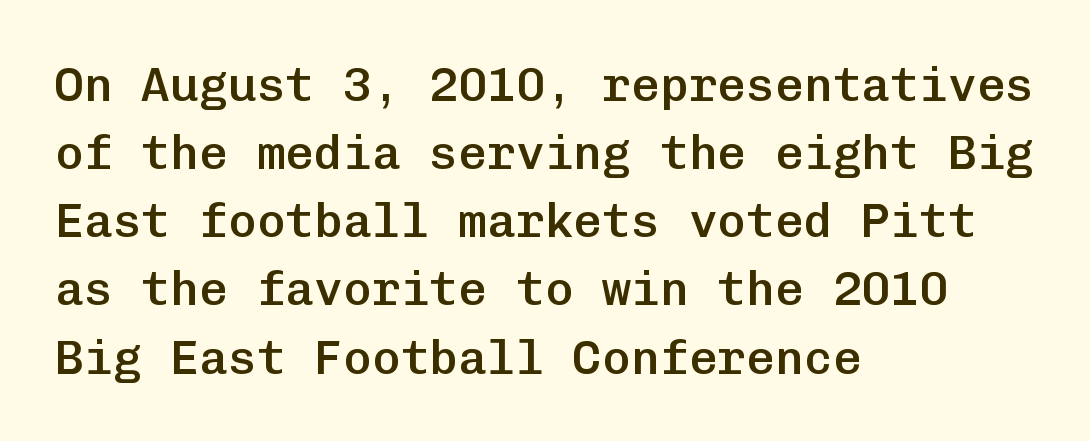
Anything drawn beneath the words? Only blank space. The typesetter chose a ragged-right arrangement here. Students, this is semibold: more ink than regular, less than bold. Each letter, wide or thin by design, is forced into the same width here.
